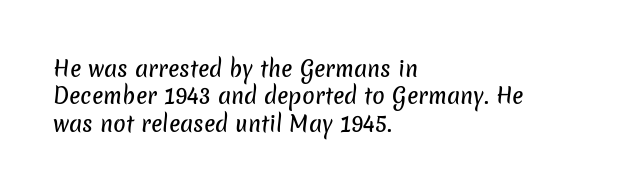
Any mark beneath the type? The region is blank. The vertical gap from one line to the next is medium. Compared with typical body copy, the letter spacing here is the same. The compositor pushed each line to the left boundary.
